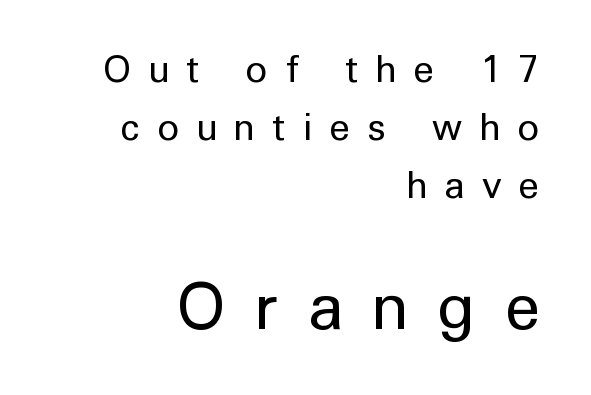
The following chunk of copy outweighs the initial chunk in type size. The rendering uses natural spacing where letterforms have individual widths. Each line ends at the same right margin while the left side varies. A light-to-regular cut is what we see here. The type is letterspaced generously, with wide tracking. The leading is moderate, giving the passage an even texture.
